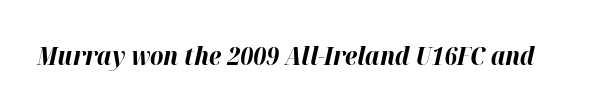
Notice how thick the strokes are: this is what a full bold looks like. Default kerning and tracking; the words read as compact shapes. The words here are not underlined. Slanted lettering throughout.
